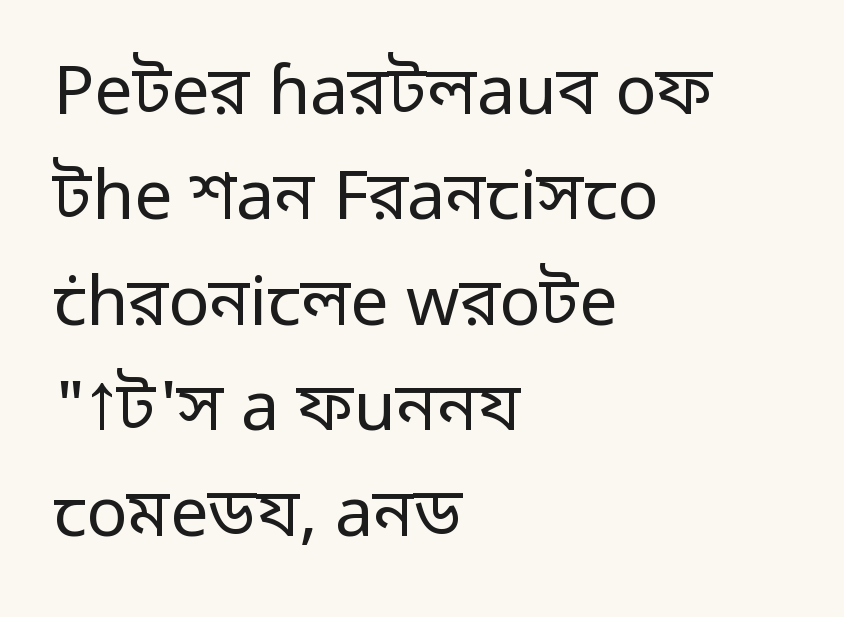
Q: Is the text bold? A: No.
Q: Is the text italic (slanted)? A: No, it is upright.
Q: Is the typeface a serif or a sans-serif typeface? A: Sans-serif.
Q: Is the text underlined? A: No.
Q: How is the paragraph aligned? A: Left-aligned.
Q: Is the spacing between letters normal or unusually wide? A: Normal.
Q: Is the spacing between lines tight, normal or loose? A: Normal.
Q: Width (condensed, normal, or wide)? A: Normal.
Q: Stroke contrast? A: Low.
Q: x-height? A: Medium.
Q: Monospaced? A: No.
